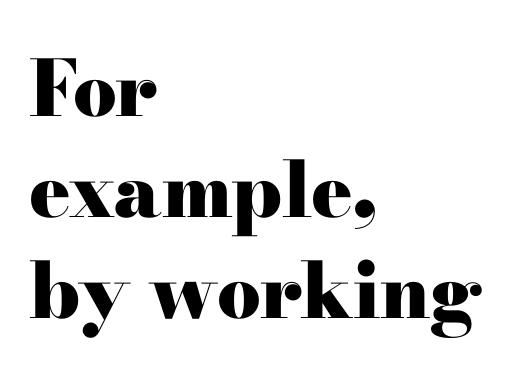
This is the regular roman posture of the typeface. Are there feet on the stems? There are — it's a serif. Nothing unusual about the tracking: characters are spaced as the font intends. Here the designer chose a conventional face with non-uniform glyph widths. Its strokes are broad and dark, the hallmark of bold type.
